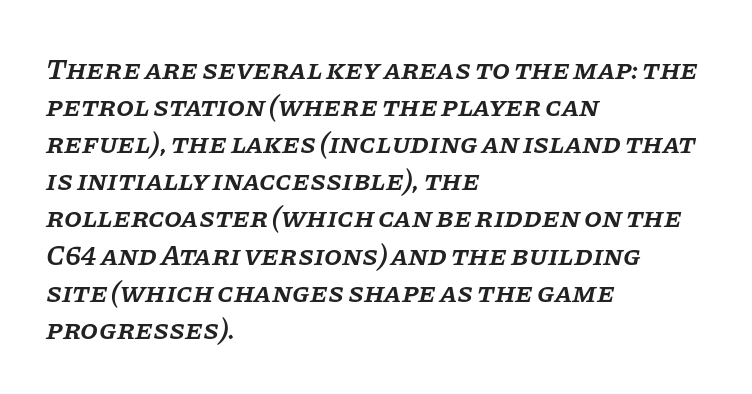
Q: Is the text bold? A: Semi-bold.
Q: Is the text italic (slanted)? A: Yes, it leans right by about 11 degrees.
Q: Is the typeface a serif or a sans-serif typeface? A: Serif.
Q: Is the text underlined? A: No.
Q: How is the paragraph aligned? A: Left-aligned.
Q: Is the spacing between letters normal or unusually wide? A: Normal.
Q: Is the spacing between lines tight, normal or loose? A: Normal.
Q: Width (condensed, normal, or wide)? A: Normal.
Q: Stroke contrast? A: Low.
Q: x-height? A: Large.
Q: Monospaced? A: No.
